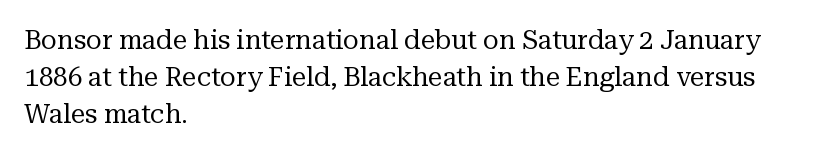
Rule under the text: the space is simply empty. The tracking reads as untouched default to a designer's eye. Compared with a typical body face, this is equally light or lighter still. A student would call this left alignment; a typographer would say flush left, rag right. The rows are spaced the way most documents space them.
